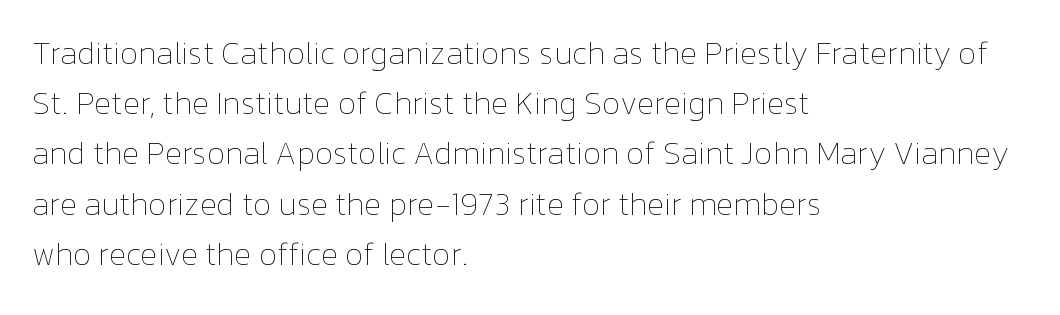
Q: Is the text bold? A: No.
Q: Is the text italic (slanted)? A: No, it is upright.
Q: Is the text underlined? A: No.
Q: How is the paragraph aligned? A: Left-aligned.
Q: Is the spacing between letters normal or unusually wide? A: Normal.
Q: Is the spacing between lines tight, normal or loose? A: Normal.
Q: Width (condensed, normal, or wide)? A: Normal.
Q: Stroke contrast? A: Low.
Q: x-height? A: Medium.
Q: Monospaced? A: No.
